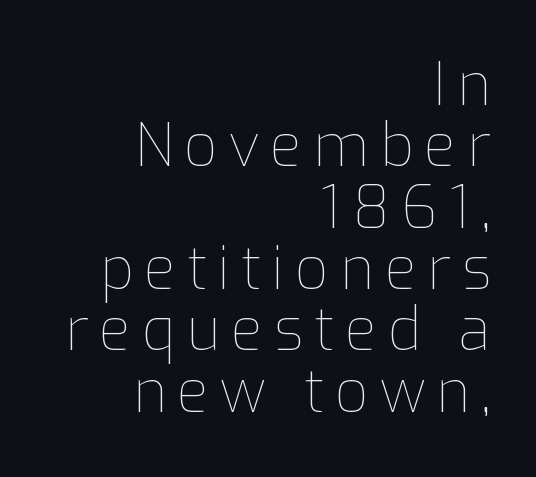
Q: Is the text bold? A: No.
Q: Is the text italic (slanted)? A: No, it is upright.
Q: Is the text underlined? A: No.
Q: How is the paragraph aligned? A: Right-aligned.
Q: Is the spacing between lines tight, normal or loose? A: Tight.
Q: Width (condensed, normal, or wide)? A: Normal.
Q: Stroke contrast? A: Low.
Q: x-height? A: Medium.
Q: Monospaced? A: No.
